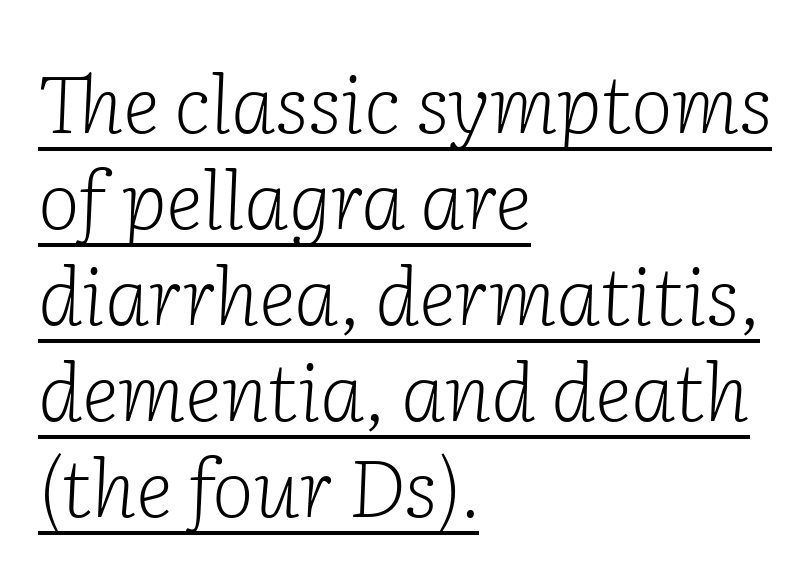
{"serif": "yes", "italic": "yes", "lean": "right", "slant_degrees": 2, "bold": "no", "weight": "light", "width": "normal", "stroke_contrast": "low", "x_height": "medium", "monospaced": "no", "underline": "yes", "align": "left", "line_spacing_ratio": 1.2, "letter_spacing": "normal", "letter_spacing_em": 0.0, "glyph_px": 80}
